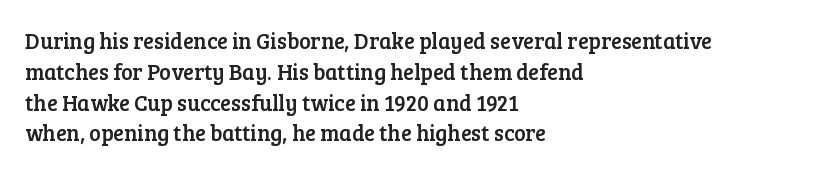
Q: Is the text italic (slanted)? A: No, it is upright.
Q: Is the text underlined? A: No.
Q: How is the paragraph aligned? A: Left-aligned.
Q: Is the spacing between letters normal or unusually wide? A: Normal.
Q: Is the spacing between lines tight, normal or loose? A: Normal.
